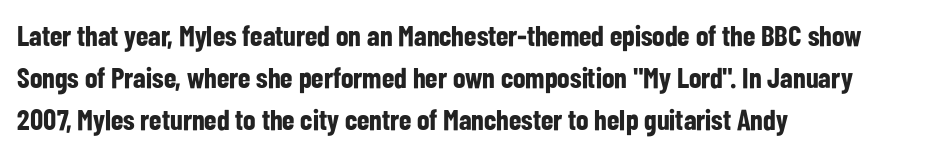
The font's upright variant was chosen for this text. Every letter is thick-stroked: bold, no question. Leading: standard. The line texture is even and compact thanks to regular tracking. These lines are rendered in a variable-pitch font.
